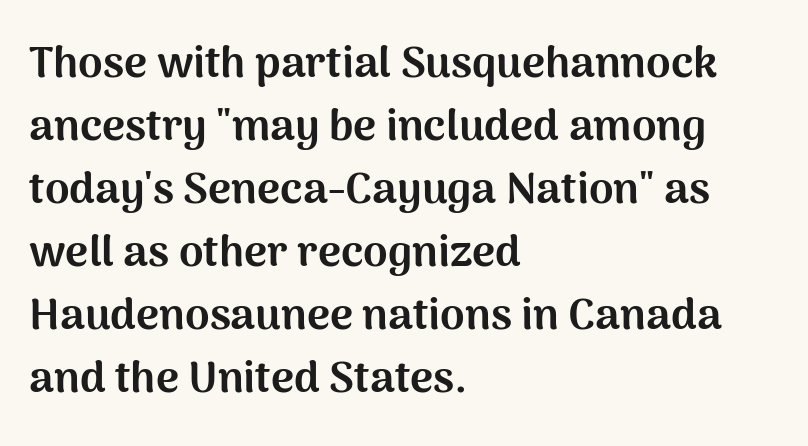
The image shows 44 px bold sans-serif type, upright; set left-aligned, normal line spacing (1.43x), normal letter spacing, not underlined; medium stroke contrast and a medium x-height.
